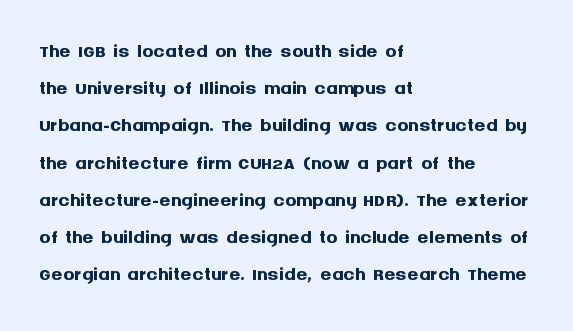
{"serif": "no", "italic": "no", "bold": "yes", "weight": "semibold", "width": "normal", "stroke_contrast": "medium", "x_height": "large", "monospaced": "no", "underline": "no", "align": "left", "line_spacing": "normal", "line_spacing_ratio": 1.33, "letter_spacing": "normal", "letter_spacing_em": 0.0, "glyph_px": 28}
